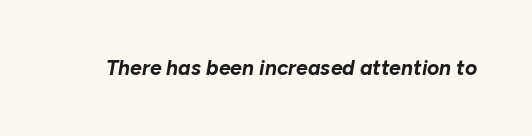
{"italic": "yes", "lean": "right", "slant_degrees": 10, "bold": "yes", "underline": "no", "letter_spacing": "normal", "letter_spacing_em": 0.0, "glyph_px": 21}
